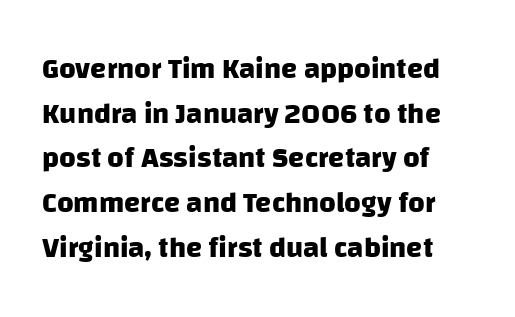
Q: Is the text bold? A: Yes.
Q: Is the typeface a serif or a sans-serif typeface? A: Sans-serif.
Q: Is the text underlined? A: No.
Q: How is the paragraph aligned? A: Left-aligned.
Q: Is the spacing between letters normal or unusually wide? A: Normal.
Q: Is the spacing between lines tight, normal or loose? A: Normal.
Q: Width (condensed, normal, or wide)? A: Normal.
Q: Stroke contrast? A: Low.
Q: x-height? A: Large.
Q: Monospaced? A: No.
